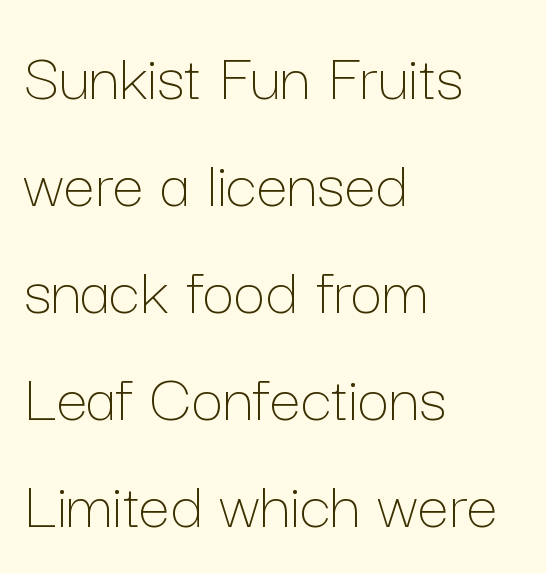
Q: Is the text bold? A: No.
Q: Is the text italic (slanted)? A: No, it is upright.
Q: Is the text underlined? A: No.
Q: How is the paragraph aligned? A: Left-aligned.
Q: Is the spacing between letters normal or unusually wide? A: Normal.
Q: Is the spacing between lines tight, normal or loose? A: Normal.
Q: Width (condensed, normal, or wide)? A: Normal.
Q: Stroke contrast? A: Low.
Q: x-height? A: Medium.
Q: Monospaced? A: No.
